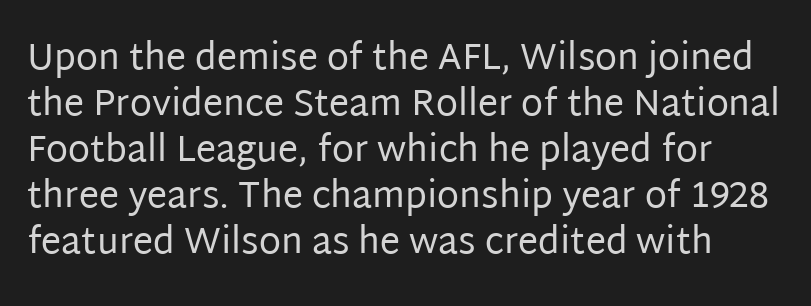
Tracking value appears to be zero — textbook default spacing. To sum up the face: it is a sans, with no serifs. Think of a printed novel: that variable character pitch is what you see here. Successive baselines arrive at the customary interval.
